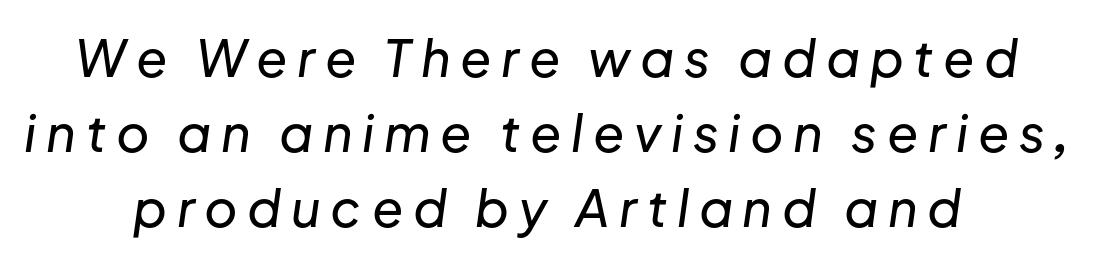
Do the characters align in a grid? No, the font is proportional. One-word summary of the alignment: center. An italicized treatment has been applied to the whole sample. Quick note: interline space is typical.
